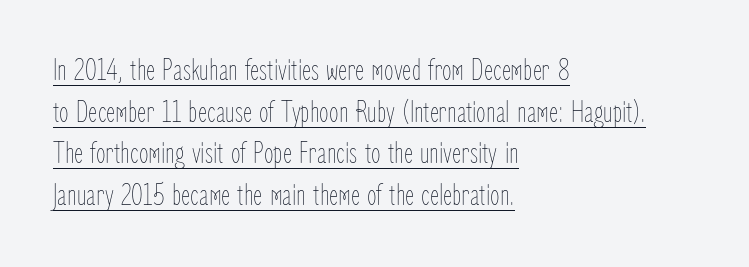
The image shows 31 px thin, condensed type, upright; set left-aligned, normal line spacing (1.34x), normal letter spacing, underlined; low stroke contrast and a medium x-height.
